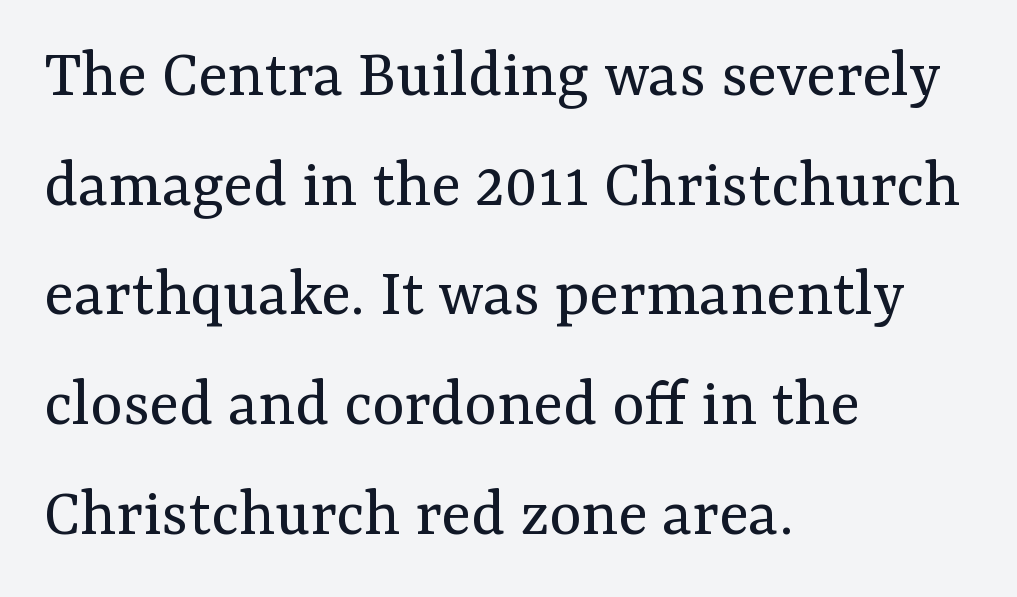
{"serif": "yes", "italic": "no", "bold": "no", "weight": "regular", "width": "normal", "stroke_contrast": "medium", "x_height": "medium", "monospaced": "no", "underline": "no", "align": "left", "line_spacing": "normal", "line_spacing_ratio": 1.59, "letter_spacing": "normal", "letter_spacing_em": 0.0, "glyph_px": 69}
